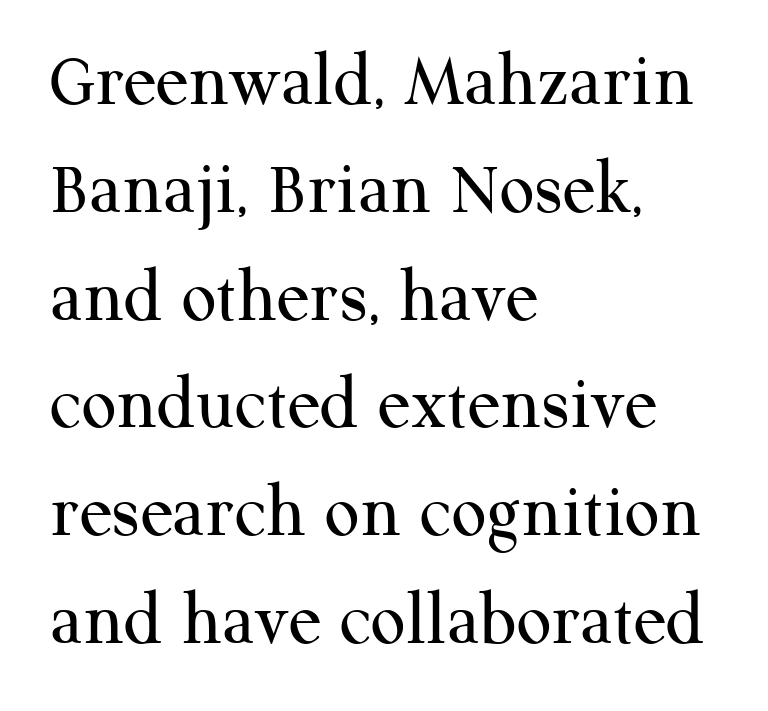
The image shows 77 px regular-weight serif type, upright; set left-aligned, normal line spacing (1.4x), normal letter spacing, not underlined; medium stroke contrast and a medium x-height.
